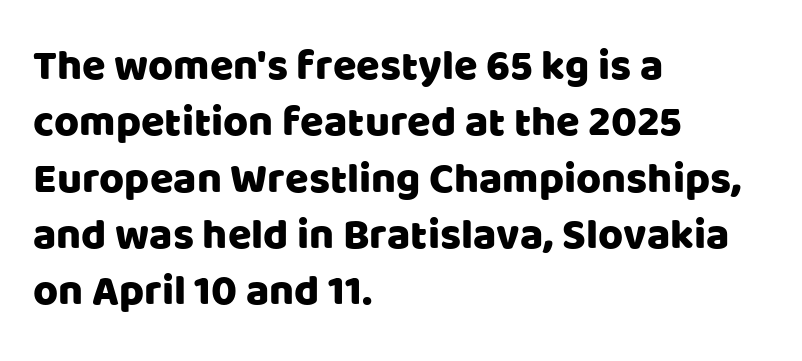
The ragged edge is on the right, which tells us the setting is flush left. The text was rendered using a sans face with plain stroke endings. Interline gaps are of average width in this sample. Every character sits straight up, as roman type does. These lines are rendered in a variable-pitch font. A bare baseline throughout the passage.
